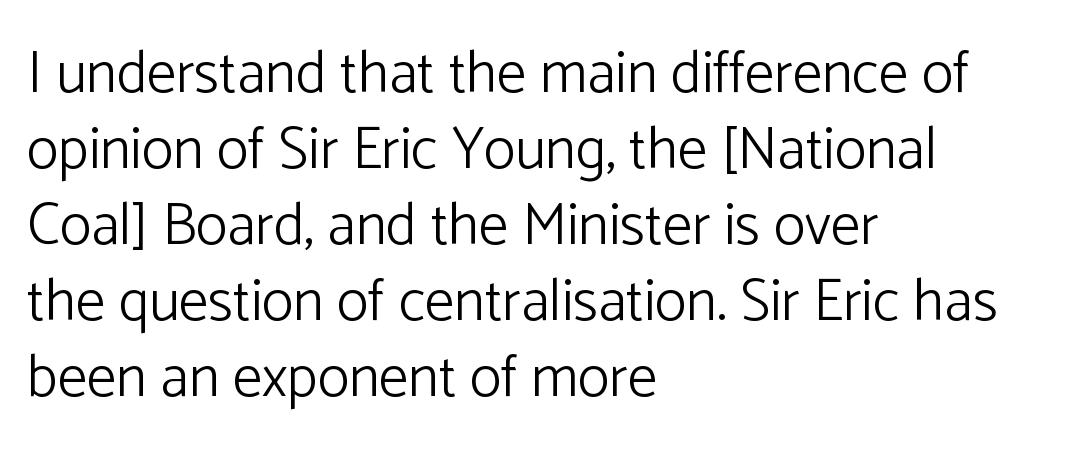
Q: Is the text bold? A: No.
Q: Is the text italic (slanted)? A: No, it is upright.
Q: Is the typeface a serif or a sans-serif typeface? A: Sans-serif.
Q: Is the text underlined? A: No.
Q: How is the paragraph aligned? A: Left-aligned.
Q: Is the spacing between letters normal or unusually wide? A: Normal.
Q: Is the spacing between lines tight, normal or loose? A: Normal.
Q: Width (condensed, normal, or wide)? A: Normal.
Q: Stroke contrast? A: Low.
Q: x-height? A: Medium.
Q: Monospaced? A: No.
